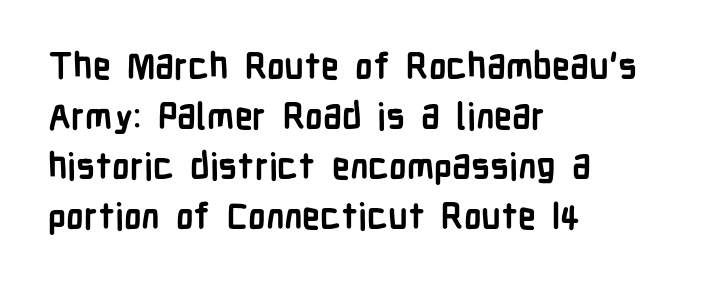
The image shows 36 px semibold, condensed sans-serif type, upright; set left-aligned, normal line spacing (1.39x), normal letter spacing, not underlined; low stroke contrast and a medium x-height.
